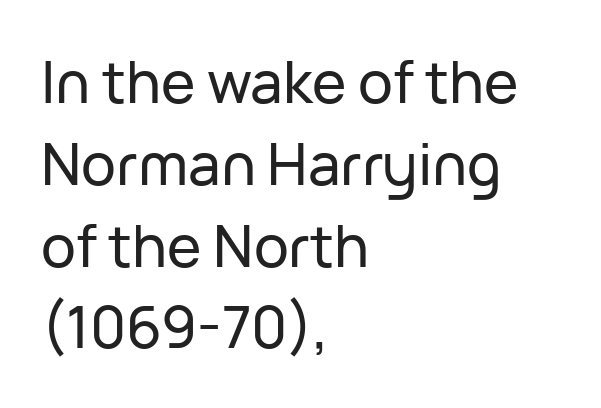
The image shows 58 px sans-serif type, upright; set left-aligned, normal line spacing (1.41x), normal letter spacing, not underlined; low stroke contrast and a medium x-height.
